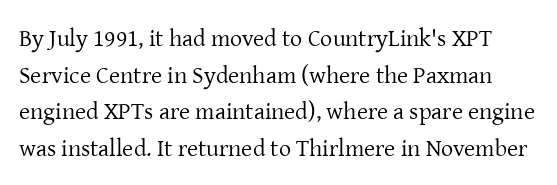
{"italic": "no", "bold": "no", "underline": "no", "line_spacing": "normal", "line_spacing_ratio": 1.53, "letter_spacing": "normal", "letter_spacing_em": 0.0, "glyph_px": 24}
